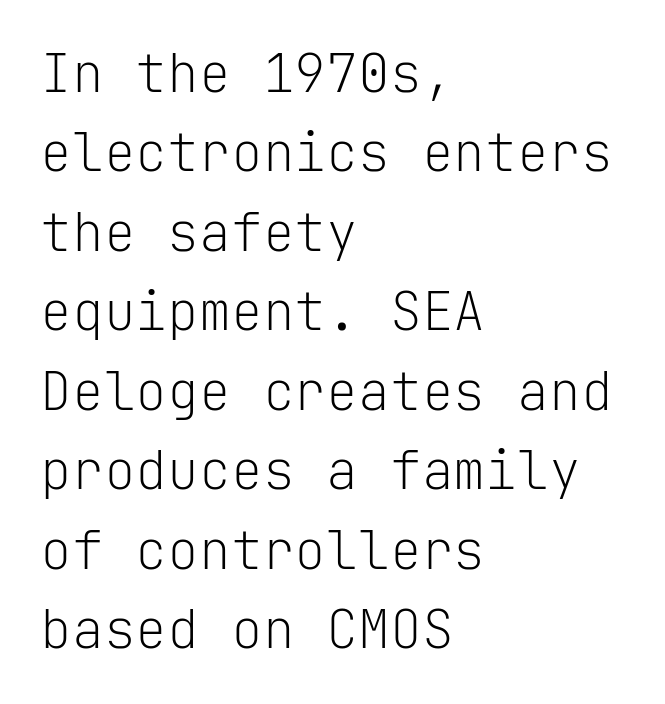
Looks like terminal output: every glyph gets an equal slot. Is there much room between lines? A standard amount, neither cramped nor airy. Classification — sans serif. The horizontal fit of the characters is conventional and even.
